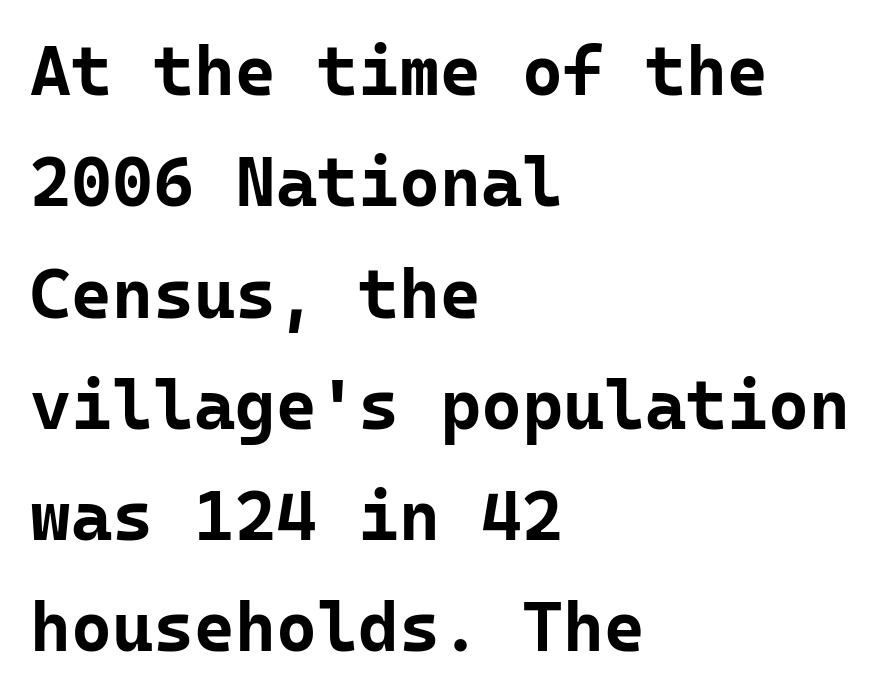
{"serif": "no", "italic": "no", "bold": "yes", "weight": "bold", "width": "normal", "stroke_contrast": "low", "x_height": "medium", "monospaced": "yes", "underline": "no", "align": "left", "line_spacing": "normal", "line_spacing_ratio": 1.59, "letter_spacing": "normal", "letter_spacing_em": 0.0, "glyph_px": 70}
